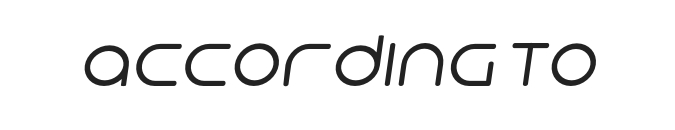
The image shows 69 px regular-weight sans-serif type; set normal letter spacing, not underlined; low stroke contrast and a large x-height.
